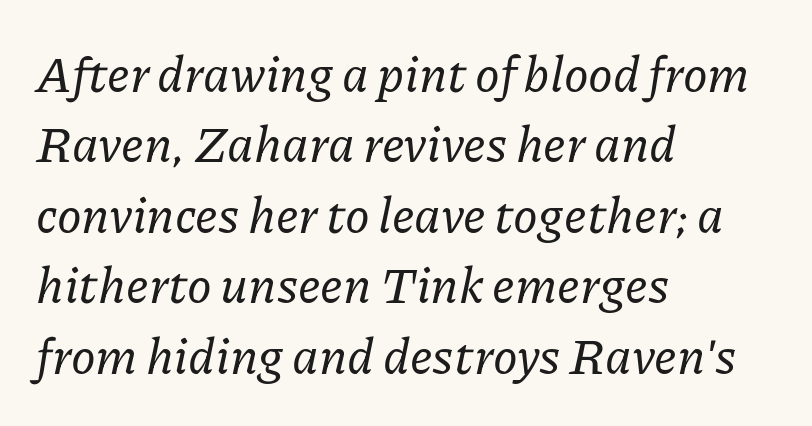
{"serif": "yes", "italic": "yes", "lean": "right", "slant_degrees": 11, "width": "normal", "stroke_contrast": "low", "x_height": "medium", "monospaced": "no", "underline": "no", "align": "left", "line_spacing": "normal", "line_spacing_ratio": 1.41, "letter_spacing": "normal", "letter_spacing_em": 0.0, "glyph_px": 50}
